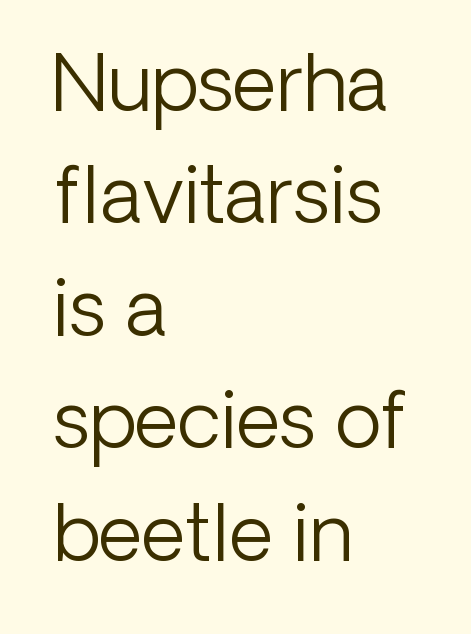
The glyphs in this specimen are sans serif. Is this a fixed-width face? No — the glyphs have proportional, varying widths. This sample keeps an unexceptional amount of space between lines. Does extra space separate the letters? No, they use regular spacing. The compositor pushed each line to the left boundary. Stems here are at most as thick as an everyday book face.
